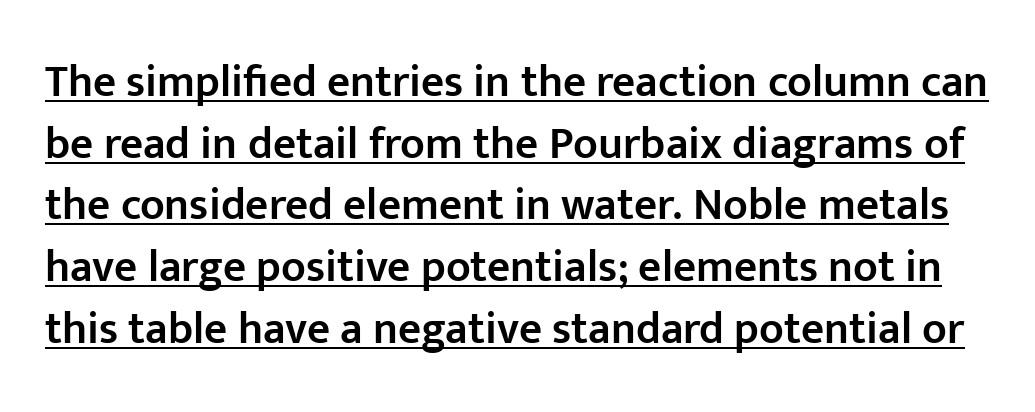
Posture: upright roman. A normal amount of white space separates one row of letters from the next. A bit beefed up — I'd call it semibold rather than bold. Are there feet on the stems? There aren't — it's a sans. Does a line run under the words? Yes, clearly.
